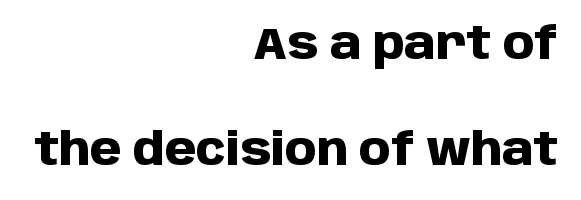
The image shows 45 px heavy sans-serif type, upright; set right-aligned, loose line spacing (2.36x), normal letter spacing, not underlined; low stroke contrast and a large x-height.
